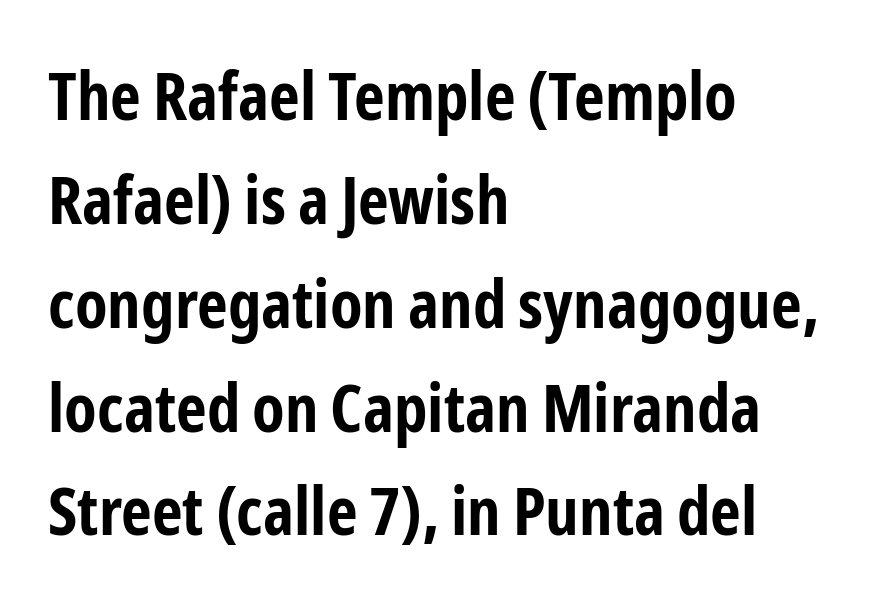
{"serif": "no", "italic": "no", "bold": "yes", "weight": "bold", "width": "condensed", "stroke_contrast": "low", "x_height": "medium", "monospaced": "no", "underline": "no", "align": "left", "line_spacing": "normal", "line_spacing_ratio": 1.55, "letter_spacing": "normal", "letter_spacing_em": 0.0, "glyph_px": 67}
